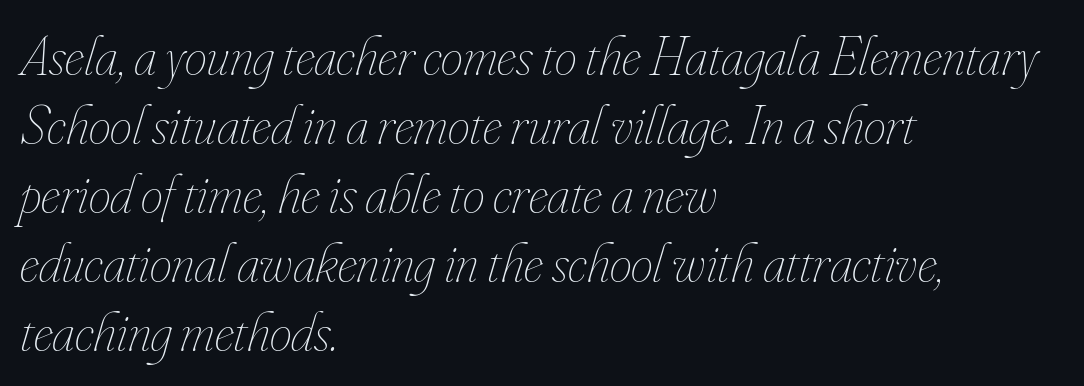
{"italic": "yes", "lean": "right", "slant_degrees": 16, "bold": "no", "weight": "thin", "width": "condensed", "stroke_contrast": "low", "x_height": "small", "monospaced": "no", "underline": "no", "align": "left", "line_spacing_ratio": 1.23, "letter_spacing": "normal", "letter_spacing_em": 0.0, "glyph_px": 56}
